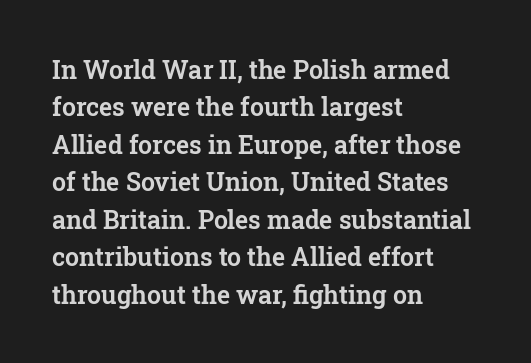
Q: Is the text italic (slanted)? A: No, it is upright.
Q: Is the text underlined? A: No.
Q: How is the paragraph aligned? A: Left-aligned.
Q: Is the spacing between letters normal or unusually wide? A: Normal.
Q: Is the spacing between lines tight, normal or loose? A: Normal.
